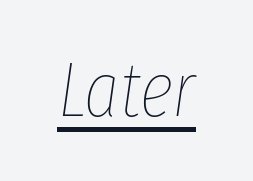
{"italic": "yes", "lean": "right", "slant_degrees": 8, "bold": "no", "weight": "thin", "width": "condensed", "stroke_contrast": "low", "x_height": "medium", "monospaced": "no", "underline": "yes", "letter_spacing": "normal", "letter_spacing_em": 0.0, "glyph_px": 77}
